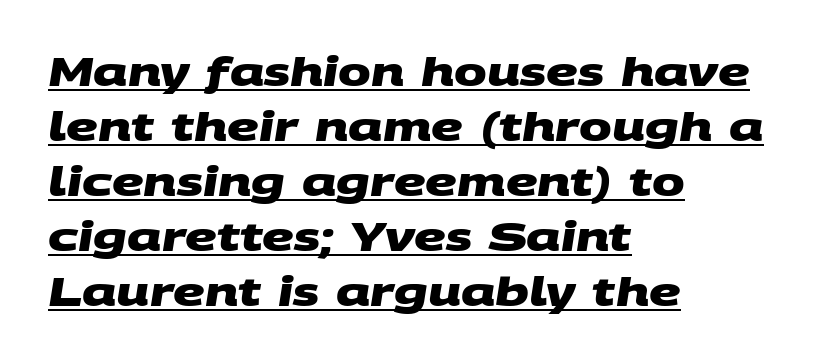
{"serif": "no", "bold": "yes", "weight": "heavy", "width": "wide", "stroke_contrast": "medium", "x_height": "large", "monospaced": "no", "underline": "yes", "align": "left", "line_spacing": "normal", "line_spacing_ratio": 1.41, "letter_spacing": "normal", "letter_spacing_em": 0.0, "glyph_px": 39}
